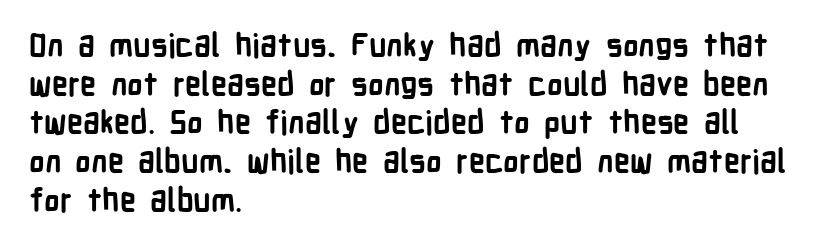
The line texture is even and compact thanks to regular tracking. A full-strength bold gives these letters their thick strokes. This sample has the flowing, uneven cadence of proportional lettering. The glyphs in this specimen are sans serif. This is the regular roman posture of the typeface. Just letters on the line, the space beneath them empty.
